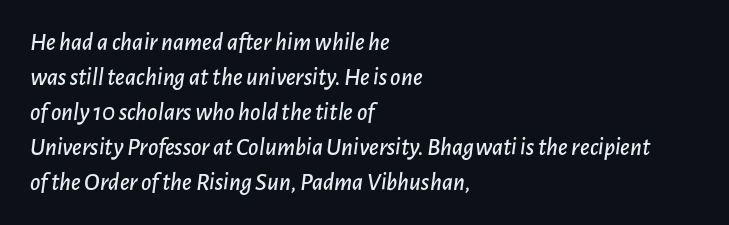
Q: Is the text italic (slanted)? A: Yes, it leans right by about 7 degrees.
Q: Is the text underlined? A: No.
Q: How is the paragraph aligned? A: Left-aligned.
Q: Is the spacing between letters normal or unusually wide? A: Normal.
Q: Is the spacing between lines tight, normal or loose? A: Normal.
